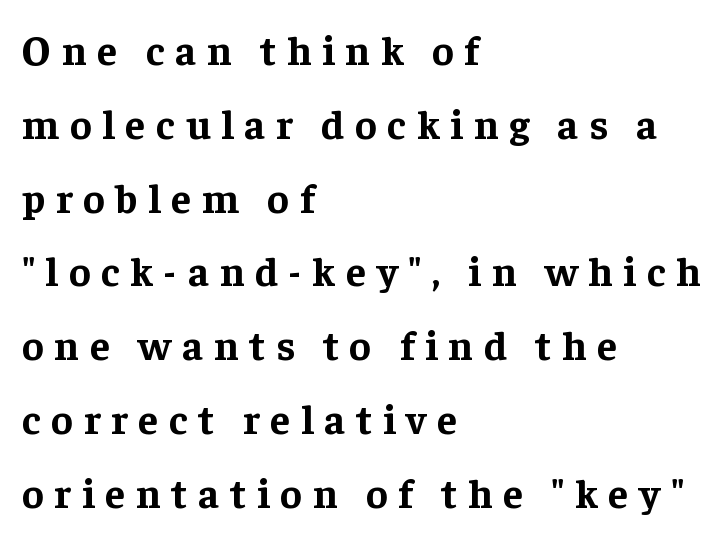
The text was rendered using a seriffed face with decorative stroke endings. Each letter keeps its own natural width here, so spacing adapts to shape. This rendering widens character spacing well past its baseline value. Ordinary non-slanted type is in use.
